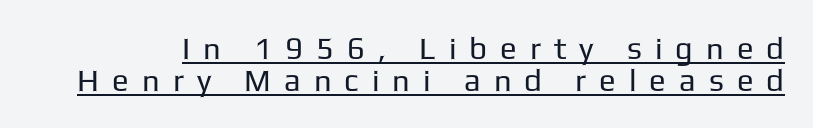
{"serif": "no", "italic": "no", "bold": "no", "weight": "regular", "width": "normal", "stroke_contrast": "low", "x_height": "medium", "monospaced": "no", "underline": "yes", "line_spacing": "tight", "line_spacing_ratio": 1.04, "letter_spacing": "wide", "letter_spacing_em": 0.42, "glyph_px": 31}
